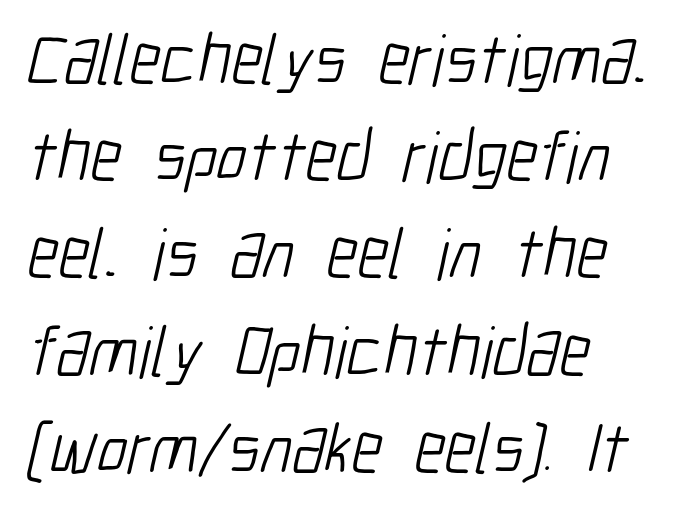
Does extra space separate the letters? No, they use regular spacing. Each new line begins a customary step beneath the previous one. You could not count columns in this text — the font is proportionally spaced. Underlining? Definitely not there. The letters carry no serifs — their stems end cleanly without finishing strokes. Heft: none added — not bold.
